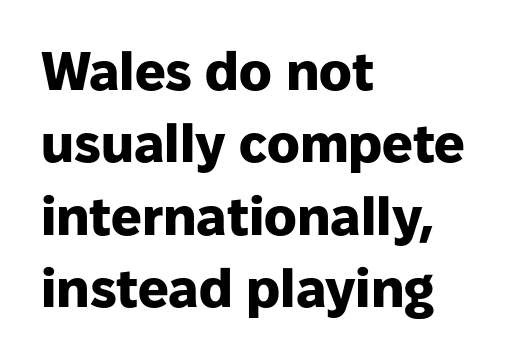
The image shows 54 px heavy sans-serif type, upright; set left-aligned, normal line spacing (1.34x), normal letter spacing, not underlined; low stroke contrast and a medium x-height.
